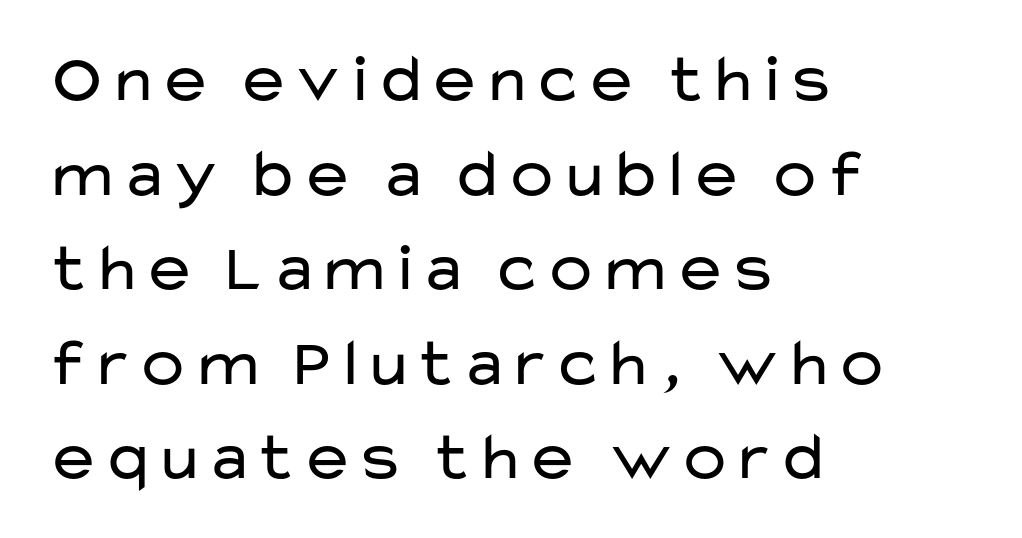
Q: Is the text bold? A: No.
Q: Is the text italic (slanted)? A: No, it is upright.
Q: Is the typeface a serif or a sans-serif typeface? A: Sans-serif.
Q: Is the text underlined? A: No.
Q: How is the paragraph aligned? A: Left-aligned.
Q: Is the spacing between letters normal or unusually wide? A: Normal.
Q: Is the spacing between lines tight, normal or loose? A: Normal.
Q: Width (condensed, normal, or wide)? A: Wide.
Q: Stroke contrast? A: Low.
Q: x-height? A: Medium.
Q: Monospaced? A: No.
